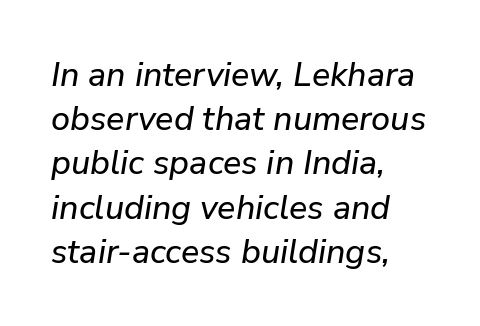
You can tell it's italic because the verticals aren't actually vertical. Has an underline been added? It has not. Casual observation: everything's shoved over to the left. A typesetter would call this leading conventional body-copy spacing. No extra tracking has been applied to these lines. The letters advance in unequal steps, a hallmark of proportional type.
